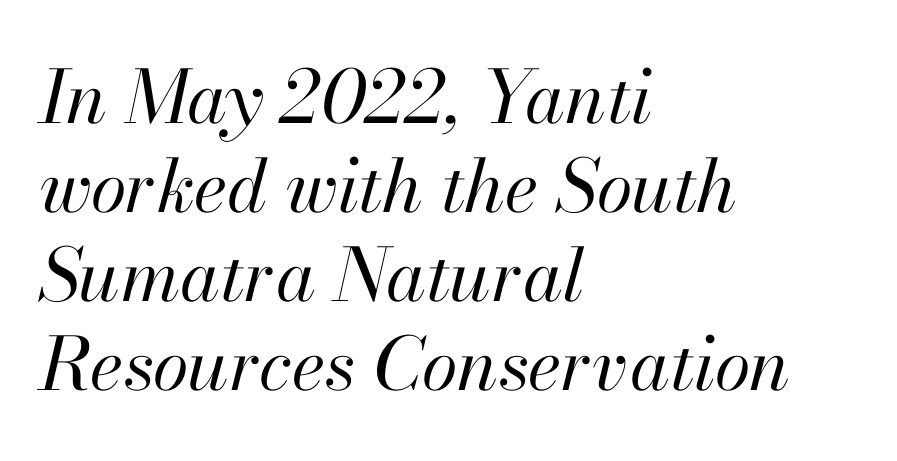
Is the letter spacing exaggerated? No — it looks like the ordinary default. The strokes carry an ordinary text weight at most. Plain, unruled lines of type. Looks like regular typesetting: each glyph gets only the width it needs.
